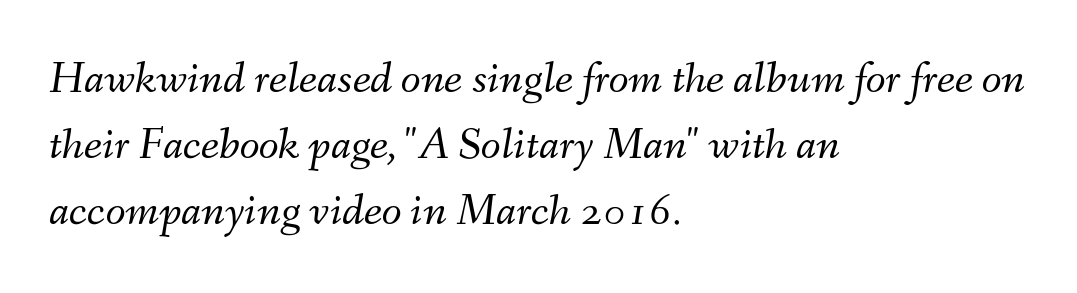
The image shows 46 px light type, italic (leaning right); set left-aligned, normal line spacing (1.44x), normal letter spacing, not underlined; medium stroke contrast and a small x-height.
